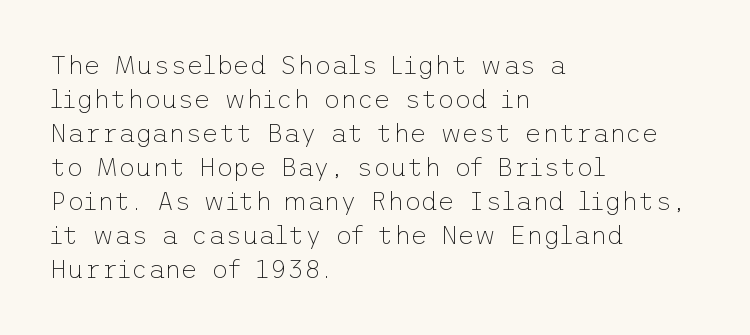
The image shows 26 px text type, upright; set left-aligned, normal line spacing (1.31x), normal letter spacing, not underlined.
